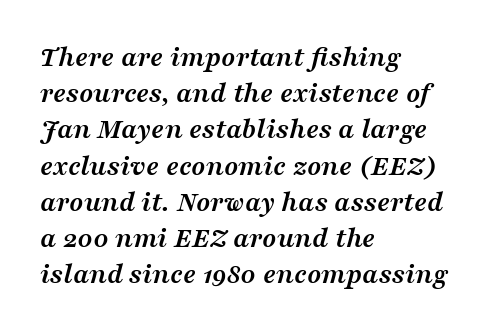
The image shows 29 px semibold, wide serif type, italic (leaning right); set left-aligned, normal line spacing (1.25x), normal letter spacing, not underlined; medium stroke contrast and a medium x-height.
